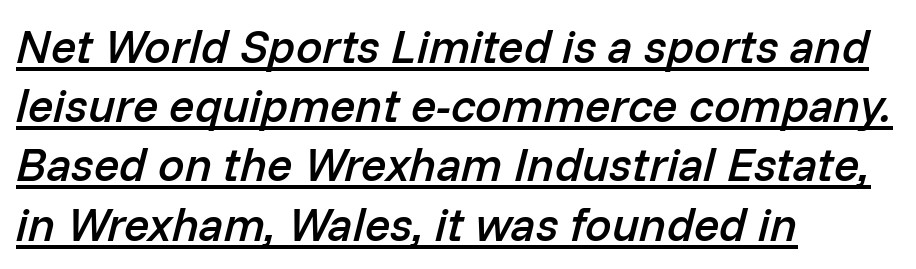
The image shows 47 px semibold type, italic (leaning right); set left-aligned, normal line spacing (1.26x), normal letter spacing, underlined; low stroke contrast and a medium x-height.
